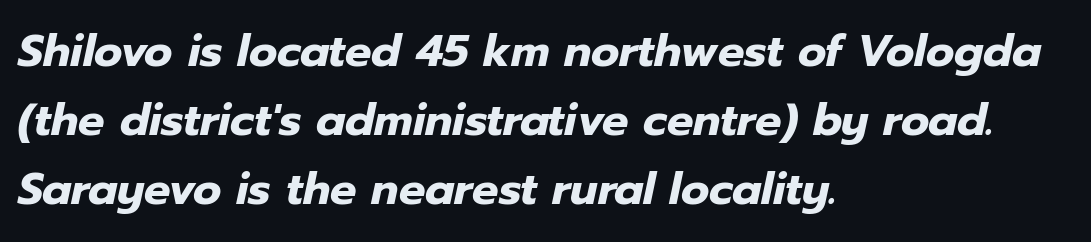
The image shows 44 px heavy type, italic (leaning right); set left-aligned, normal line spacing (1.57x), normal letter spacing, not underlined; low stroke contrast and a medium x-height.
